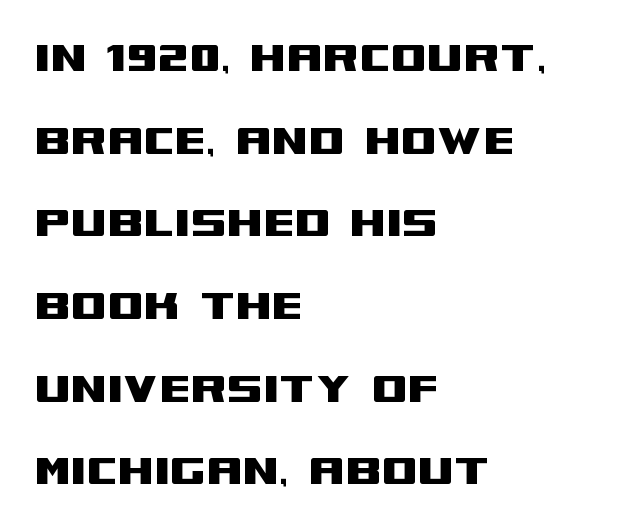
The image shows 52 px wide sans-serif type, upright; set left-aligned, normal line spacing (1.59x), normal letter spacing, not underlined; medium stroke contrast and a large x-height.
